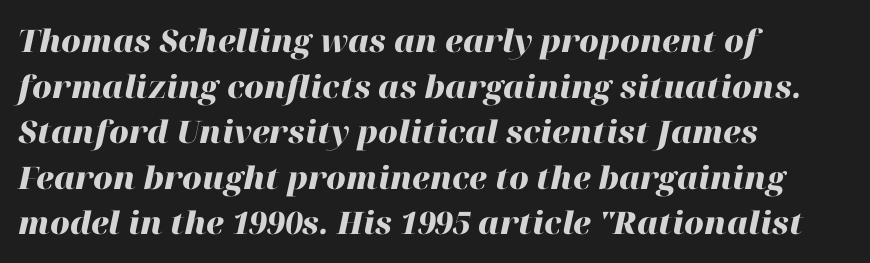
Anything drawn beneath the words? Only blank space. Notice how descenders clear the ascenders below comfortably — that's standard leading. The letters sit at their default tracking, neither squeezed nor spread. Italic: yes, the glyphs are oblique. Layout note: lines flush left. Is this a fixed-width face? No — the glyphs have proportional, varying widths.
